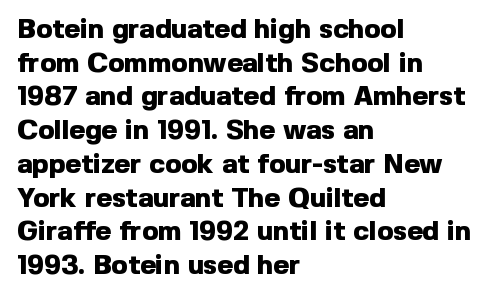
Its strokes are broad and dark, the hallmark of bold type. It's the straight-up-and-down kind of type. Regular leading. Caption: standard tracking, unaltered.
